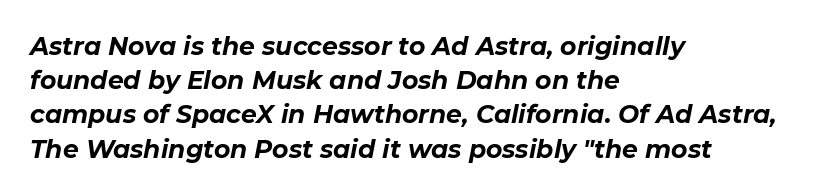
The image shows 25 px bold type, italic (leaning right); set left-aligned, normal line spacing (1.37x), normal letter spacing, not underlined.
